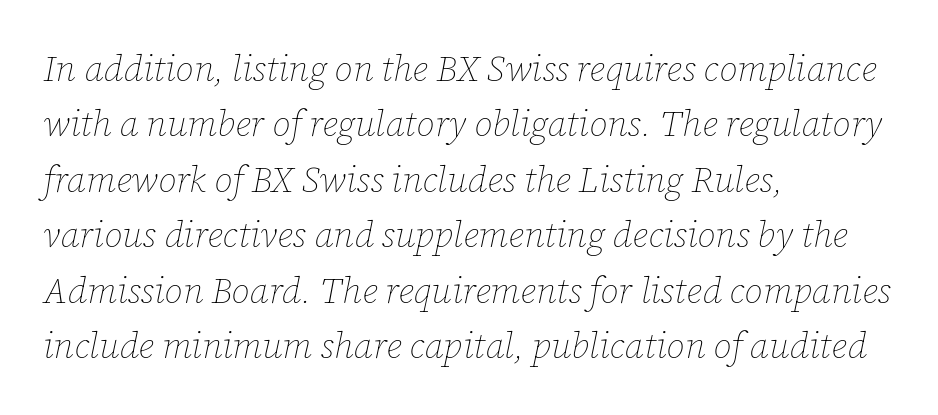
{"italic": "yes", "lean": "right", "slant_degrees": 12, "bold": "no", "weight": "thin", "width": "normal", "stroke_contrast": "low", "x_height": "medium", "monospaced": "no", "underline": "no", "align": "left", "line_spacing": "normal", "line_spacing_ratio": 1.54, "letter_spacing": "normal", "letter_spacing_em": 0.0, "glyph_px": 36}
